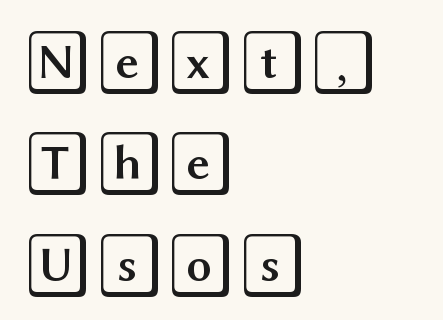
The image shows 65 px wide type, upright; set left-aligned, normal line spacing (1.56x), normal letter spacing, not underlined; a large x-height.
